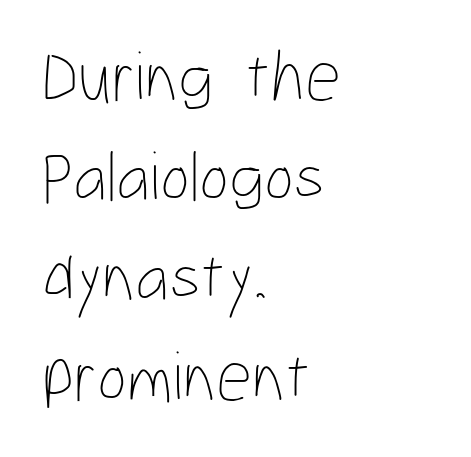
Q: Is the text bold? A: No.
Q: Is the text italic (slanted)? A: No, it is upright.
Q: Is the text underlined? A: No.
Q: How is the paragraph aligned? A: Left-aligned.
Q: Is the spacing between letters normal or unusually wide? A: Normal.
Q: Is the spacing between lines tight, normal or loose? A: Normal.
Q: Width (condensed, normal, or wide)? A: Condensed.
Q: Stroke contrast? A: Low.
Q: x-height? A: Medium.
Q: Monospaced? A: No.
